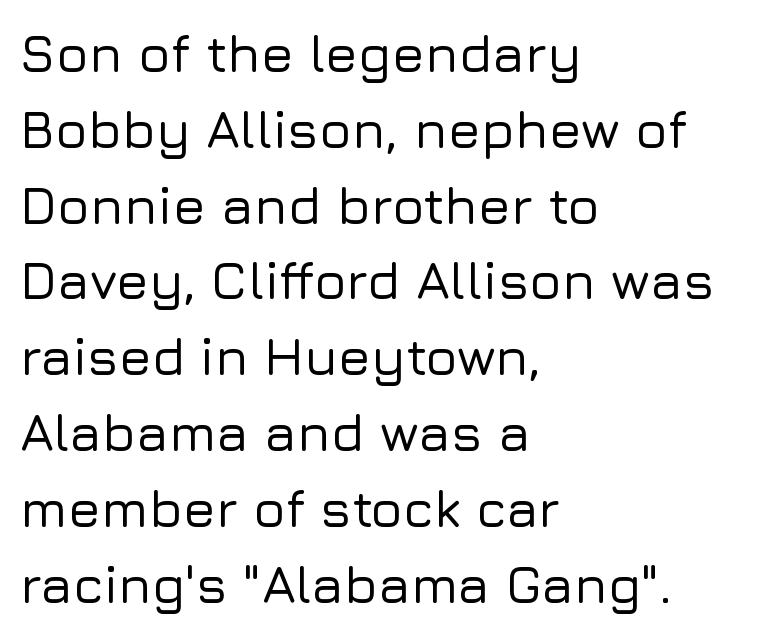
Looks like regular typesetting: each glyph gets only the width it needs. Casual observation: everything's shoved over to the left. The rendering uses a moderate line-height, typical for paragraphs. How are the letters spaced? Ordinarily, with no added tracking. The face used here is a sans, in the tradition of grotesques and geometrics.
